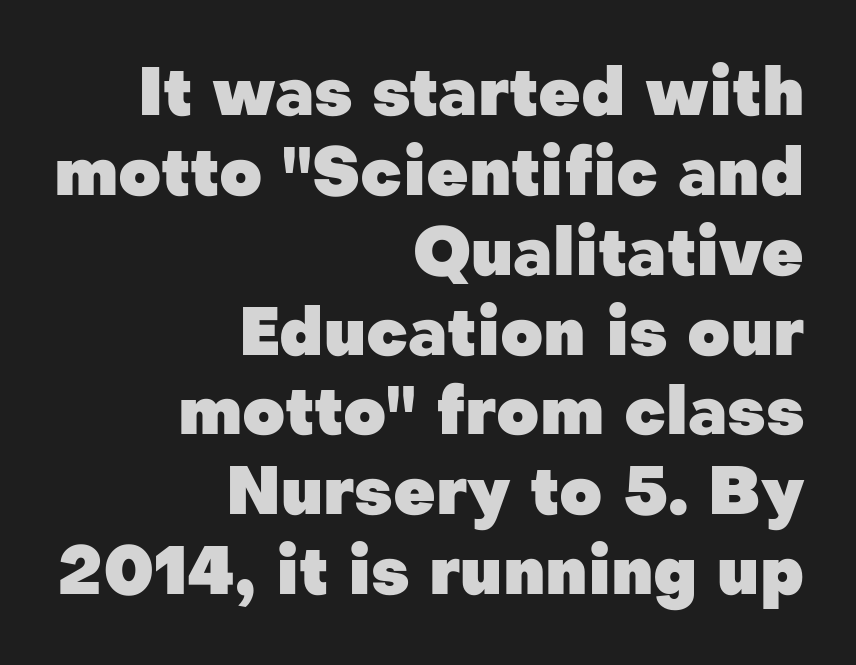
Glance below the letters and you will spot only blank space. Regarding serifs, this sample does without them. Heavy-handed strokes throughout: this text is bold. There is no visible air inserted between adjacent glyphs.
